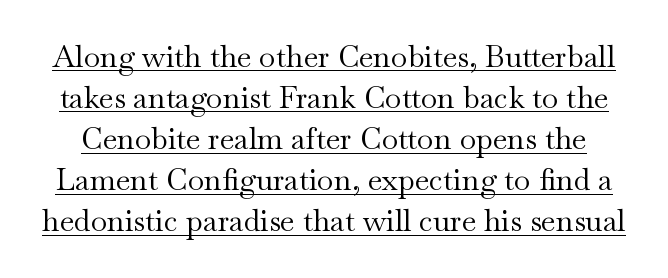
What kind of face is this? One with serifs. The sample's only ornament is a line tracing under the words. Horizontal bands of white between lines are of average thickness. The strokes are not fattened; the text isn't bold. Between one letter and the next there's only the usual sliver of space. These lines were composed using upright roman letters.
